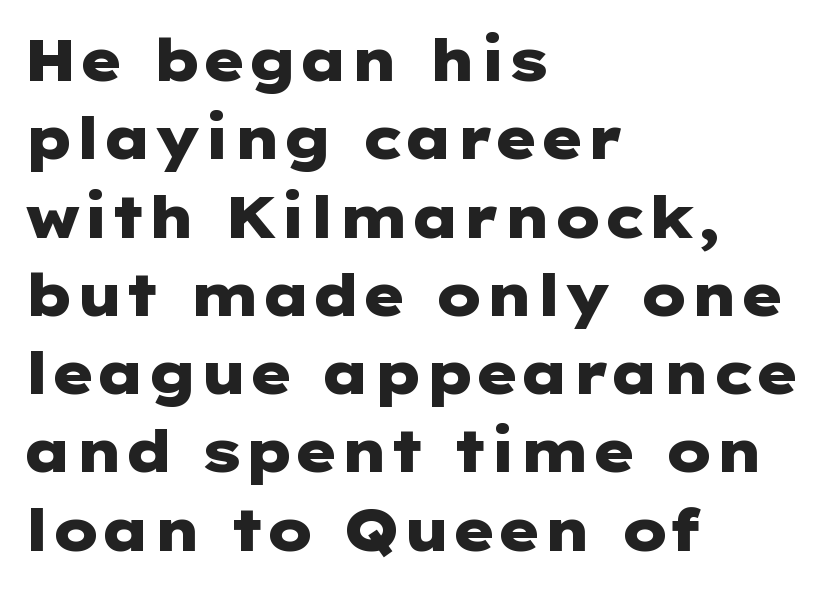
{"serif": "no", "italic": "no", "bold": "yes", "weight": "heavy", "width": "wide", "stroke_contrast": "low", "x_height": "medium", "underline": "no", "align": "left", "line_spacing": "normal", "line_spacing_ratio": 1.35, "letter_spacing": "normal", "letter_spacing_em": 0.0, "glyph_px": 58}
